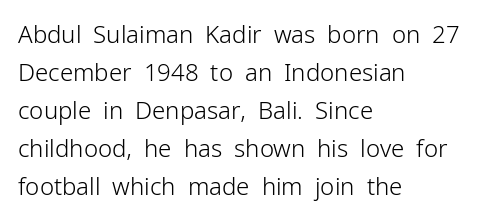
Q: Is the text bold? A: No.
Q: Is the text italic (slanted)? A: No, it is upright.
Q: Is the text underlined? A: No.
Q: How is the paragraph aligned? A: Left-aligned.
Q: Is the spacing between letters normal or unusually wide? A: Normal.
Q: Is the spacing between lines tight, normal or loose? A: Normal.
